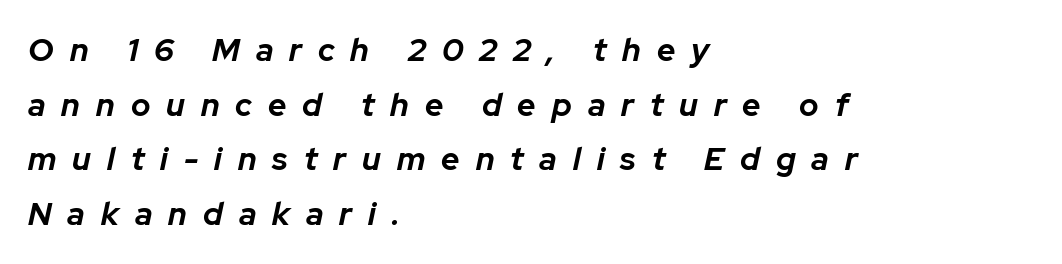
Type without underlining. The face used here has a pronounced slope to its letters. Students, this is bold: see how much ink each stroke carries. Someone cranked the tracking dial way up on this one. Looks like regular typesetting: each glyph gets only the width it needs.
